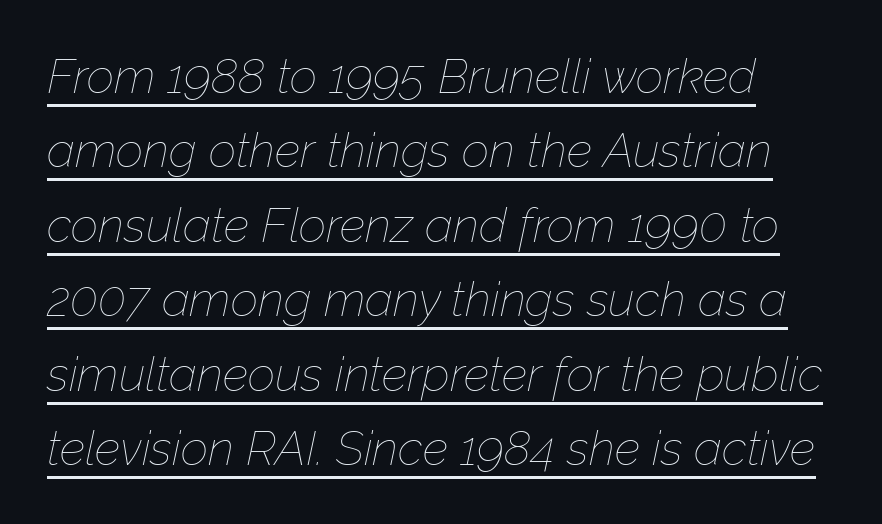
The letters are slanted; this is an italic face. Each new line begins a customary step beneath the previous one. Alignment: flush left. No heavy texture on the line: the type isn't bold.
